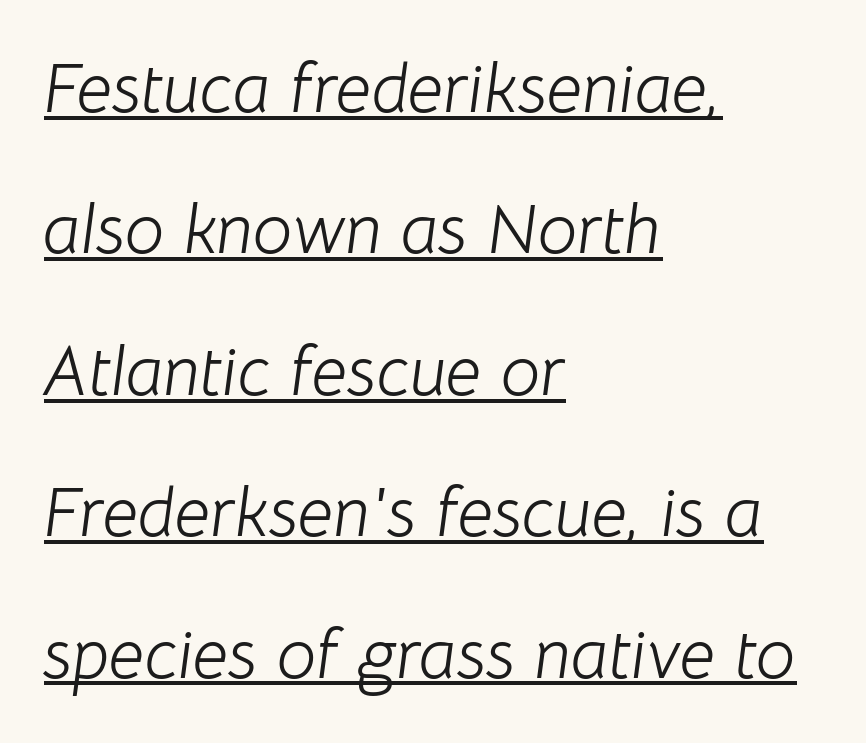
The image shows 70 px light type, italic (leaning right); set left-aligned, loose line spacing (2.02x), normal letter spacing, underlined; low stroke contrast and a medium x-height.
